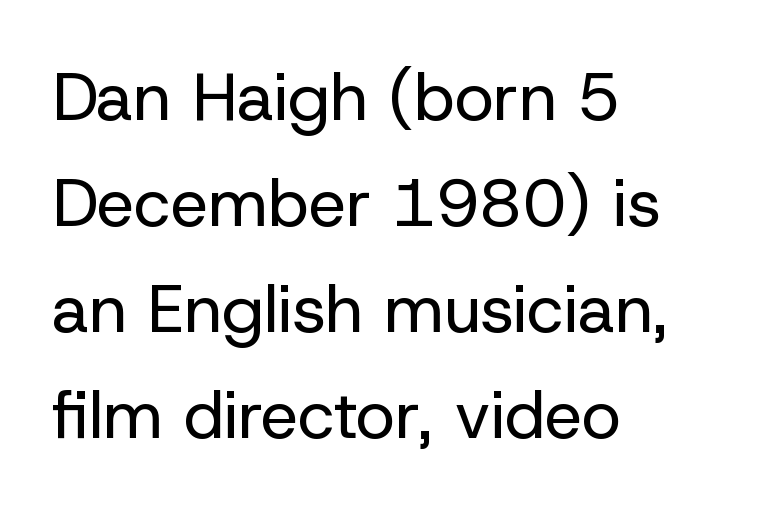
{"serif": "no", "italic": "no", "bold": "no", "weight": "regular", "width": "normal", "stroke_contrast": "low", "x_height": "medium", "monospaced": "no", "underline": "no", "align": "left", "line_spacing": "normal", "line_spacing_ratio": 1.58, "letter_spacing": "normal", "letter_spacing_em": 0.0, "glyph_px": 67}
